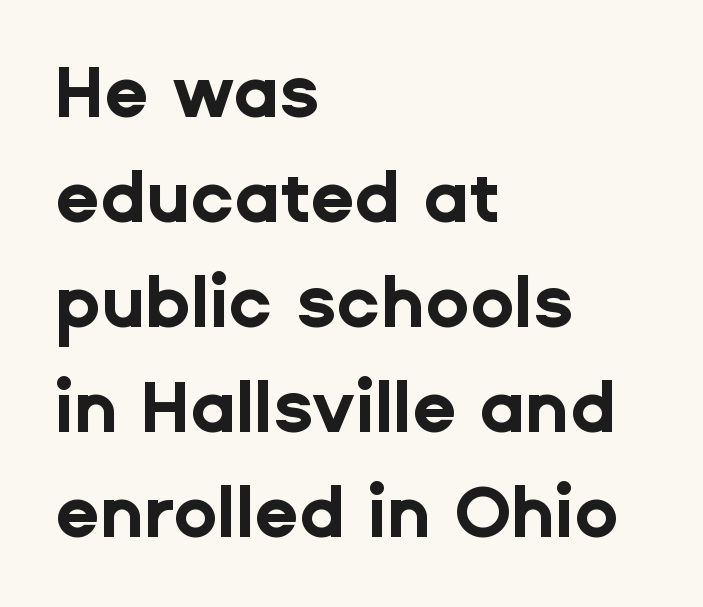
The image shows 72 px bold sans-serif type, upright; set left-aligned, normal line spacing (1.46x), normal letter spacing, not underlined; low stroke contrast and a medium x-height.
